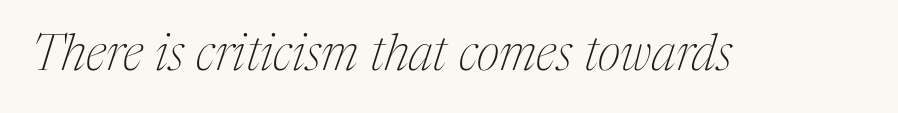
The image shows 50 px thin, condensed serif type, italic (leaning right); set normal letter spacing, not underlined; medium stroke contrast and a medium x-height.
